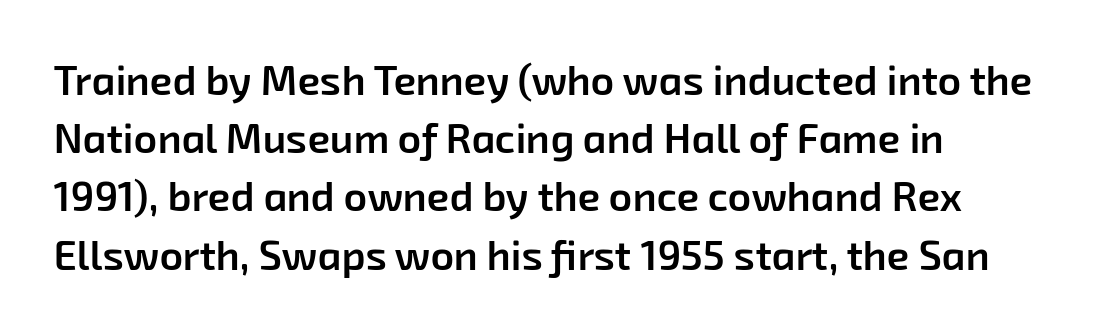
These words are printed semibold, heavier than regular yet not bold. Proportional: the letters do not fall into vertical columns. These lines are composed in type without serifs. The setting favours the left margin, as ordinary paragraphs usually do. Descenders hang freely into open space.
